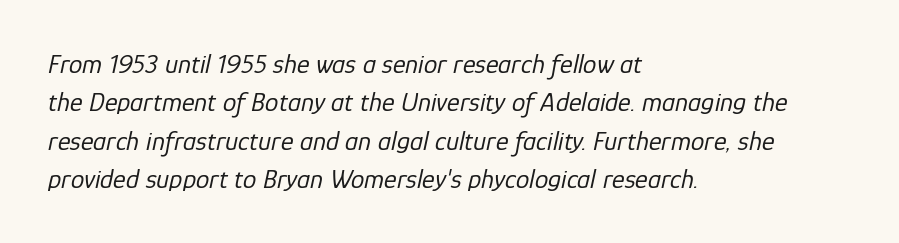
Descenders are the only things crossing below the line. Does the lettering tilt? It does — this is italic. One glance says typical: line gaps are just what's usual. Short note: letters normally spaced.
